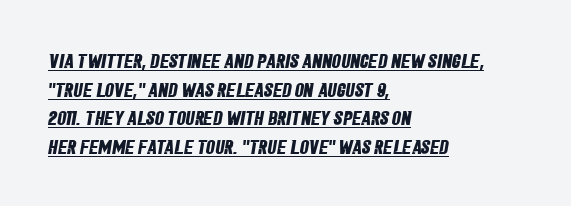
The image shows 20 px bold type; set left-aligned, normal line spacing (1.43x), normal letter spacing, underlined.
